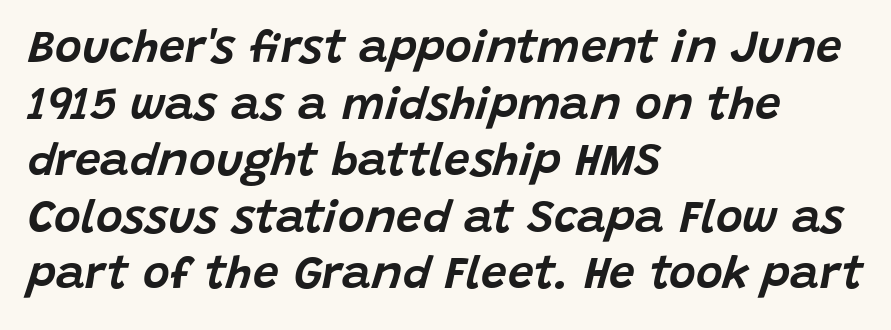
The image shows 46 px text type, italic (leaning right); set left-aligned, line spacing 1.23x, normal letter spacing, not underlined; low stroke contrast and a large x-height.
